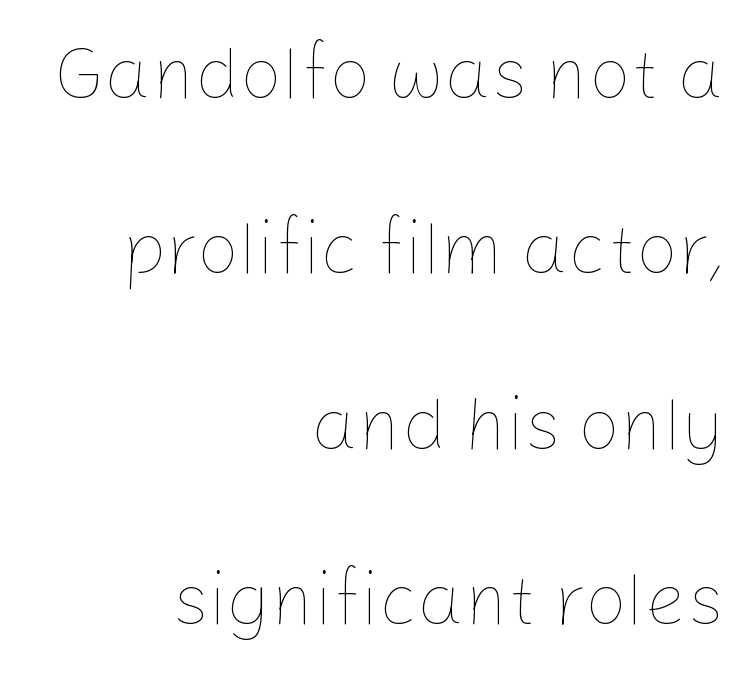
The passage shown is not underscored anywhere. Vertical strokes here are truly vertical. Leading is clearly above the norm, producing a sparse column. Look at the tracking — it's just the regular setting, nothing added.
